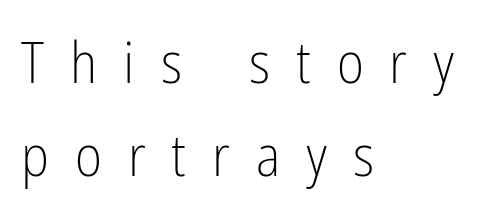
Display-style spreading of the glyphs; the letterfit is very open. Caption: face not bold, strokes unweighted. This rendering employs a face without finishing strokes, i.e., a sans-serif. Style check: upright. Baseline-to-baseline distance is the conventional proportion of letter height. In CSS terms this would be text-align: left.
